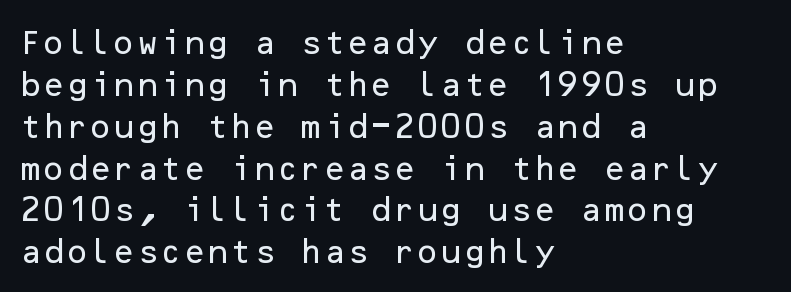
{"italic": "no", "underline": "no", "align": "left", "line_spacing": "normal", "line_spacing_ratio": 1.55, "letter_spacing": "normal", "letter_spacing_em": 0.0, "glyph_px": 27}
